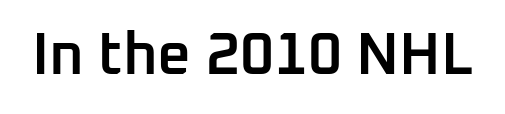
Just letters on the line, the space beneath them empty. The characters display no serif detailing; their extremities are plain. Notice how the stems are strictly vertical — no italics here. Its strokes are somewhat broadened, the hallmark of semibold type.
